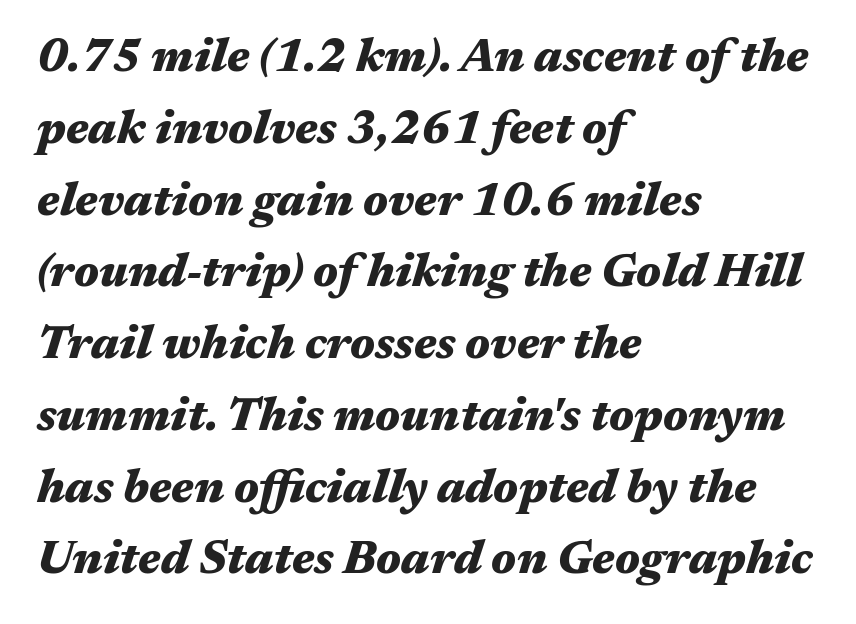
Q: Is the text bold? A: Yes.
Q: Is the text italic (slanted)? A: Yes, it leans right by about 17 degrees.
Q: Is the text underlined? A: No.
Q: How is the paragraph aligned? A: Left-aligned.
Q: Is the spacing between letters normal or unusually wide? A: Normal.
Q: Is the spacing between lines tight, normal or loose? A: Normal.
Q: Width (condensed, normal, or wide)? A: Wide.
Q: Stroke contrast? A: Medium.
Q: x-height? A: Medium.
Q: Monospaced? A: No.
